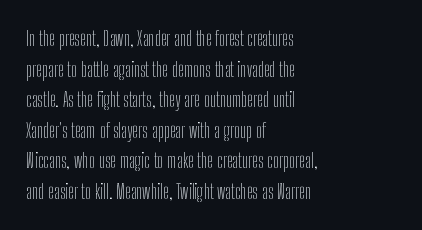
The image shows 20 px text type, upright; set left-aligned, normal line spacing (1.53x), normal letter spacing, not underlined.
